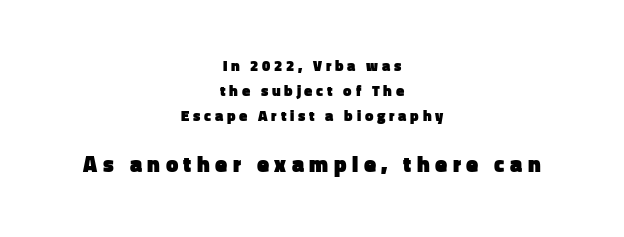
This sample uses an upright cut, with every glyph sitting square on the baseline. Someone cranked the tracking dial way up on this one. Beneath every word, the page is bare. The rag falls on both sides of this text block equally. Whoever set this chose a conventional vertical rhythm.
